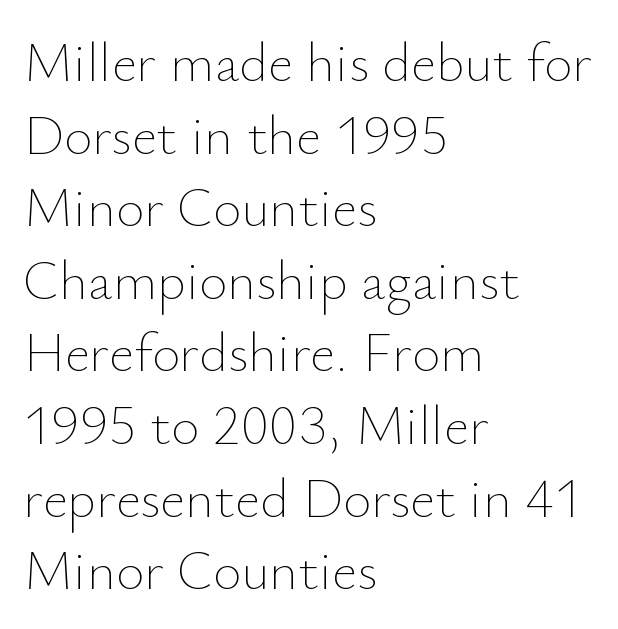
{"italic": "no", "bold": "no", "weight": "thin", "width": "normal", "stroke_contrast": "low", "x_height": "small", "monospaced": "no", "underline": "no", "align": "left", "line_spacing": "normal", "line_spacing_ratio": 1.32, "letter_spacing": "normal", "letter_spacing_em": 0.0, "glyph_px": 55}
